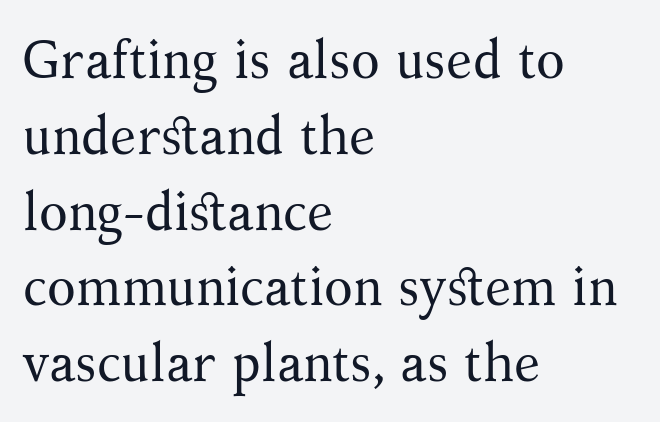
The image shows 53 px regular-weight serif type, upright; set left-aligned, normal line spacing (1.43x), normal letter spacing, not underlined; medium stroke contrast and a medium x-height.
